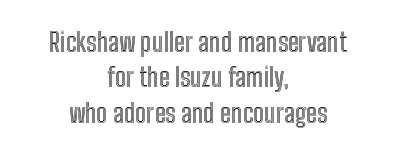
{"italic": "no", "underline": "no", "align": "center", "line_spacing": "normal", "line_spacing_ratio": 1.36, "letter_spacing": "normal", "letter_spacing_em": 0.0, "glyph_px": 26}
